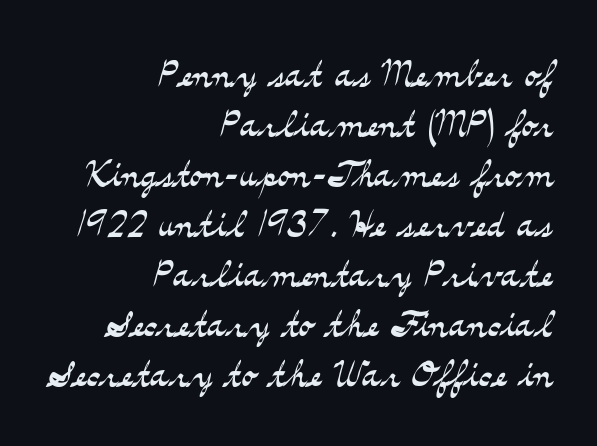
The image shows 50 px light, wide serif type; set right-aligned, tight line spacing (1.0x), normal letter spacing, not underlined; medium stroke contrast and a small x-height.
